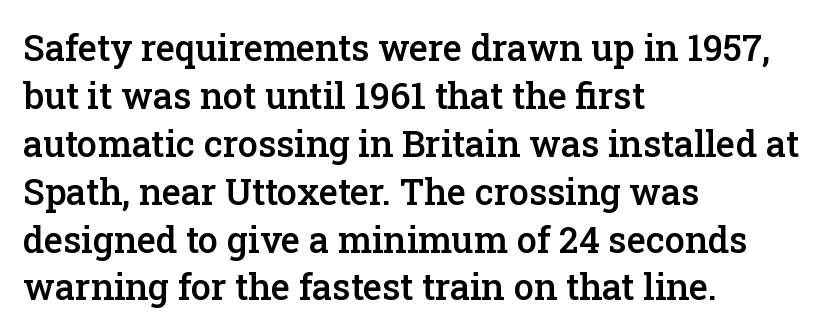
The image shows 36 px semibold serif type, upright; set left-aligned, normal line spacing (1.33x), normal letter spacing, not underlined; low stroke contrast and a medium x-height.
